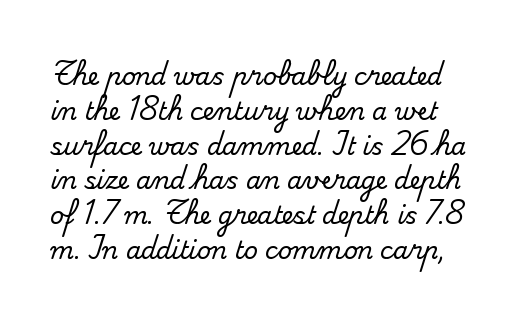
Q: Is the text italic (slanted)? A: Yes.
Q: Is the text underlined? A: No.
Q: Is the spacing between letters normal or unusually wide? A: Normal.
Q: Is the spacing between lines tight, normal or loose? A: Normal.
